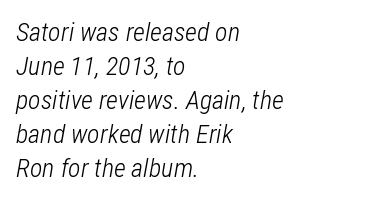
The image shows 26 px text type, italic (leaning right); set left-aligned, normal line spacing (1.31x), normal letter spacing, not underlined.
